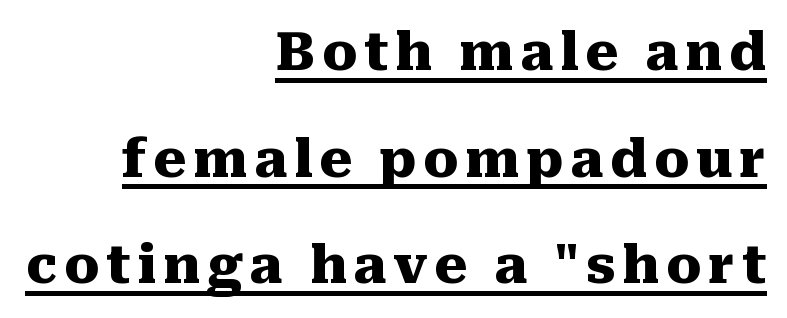
{"serif": "yes", "italic": "no", "bold": "yes", "weight": "heavy", "width": "normal", "stroke_contrast": "medium", "x_height": "medium", "monospaced": "no", "underline": "yes", "align": "right", "line_spacing": "loose", "line_spacing_ratio": 2.05, "glyph_px": 52}
